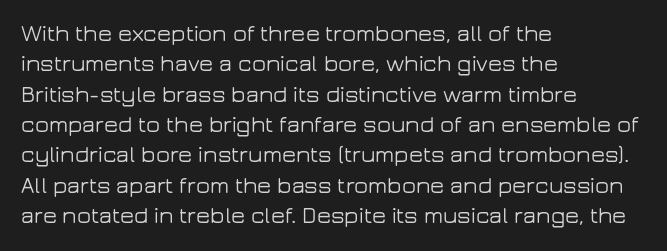
Q: Is the text italic (slanted)? A: No, it is upright.
Q: Is the text underlined? A: No.
Q: How is the paragraph aligned? A: Left-aligned.
Q: Is the spacing between letters normal or unusually wide? A: Normal.
Q: Is the spacing between lines tight, normal or loose? A: Normal.
